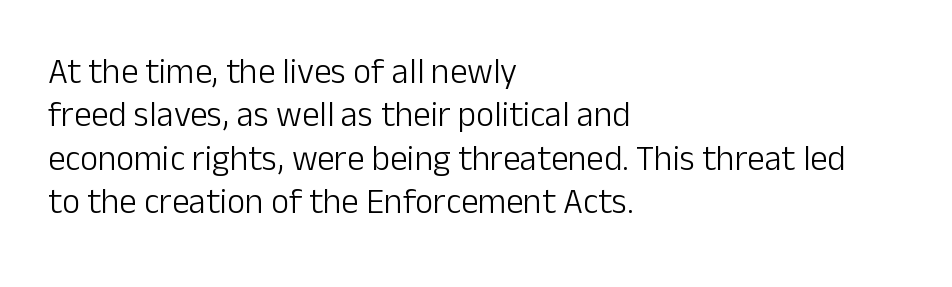
Q: Is the text bold? A: No.
Q: Is the text italic (slanted)? A: No, it is upright.
Q: Is the typeface a serif or a sans-serif typeface? A: Sans-serif.
Q: Is the text underlined? A: No.
Q: How is the paragraph aligned? A: Left-aligned.
Q: Is the spacing between letters normal or unusually wide? A: Normal.
Q: Width (condensed, normal, or wide)? A: Normal.
Q: Stroke contrast? A: Low.
Q: x-height? A: Medium.
Q: Monospaced? A: No.
